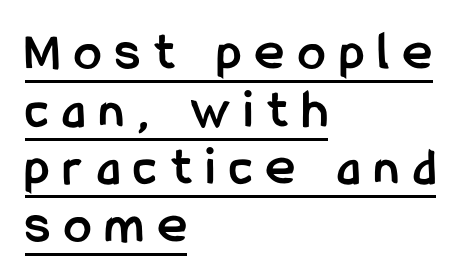
The ragged edge is on the right, which tells us the setting is flush left. A sans-serif font was chosen for this passage. If you measured baseline to baseline, you'd find a short distance. Bold? Absolutely — the strokes are thick and heavy.
